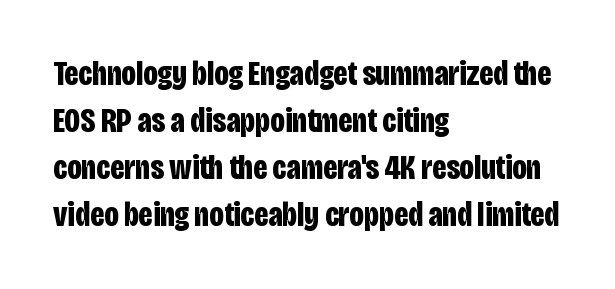
{"serif": "no", "italic": "no", "bold": "yes", "weight": "bold", "width": "condensed", "stroke_contrast": "low", "x_height": "large", "monospaced": "no", "underline": "no", "align": "left", "line_spacing": "normal", "line_spacing_ratio": 1.38, "letter_spacing": "normal", "letter_spacing_em": 0.0, "glyph_px": 34}
